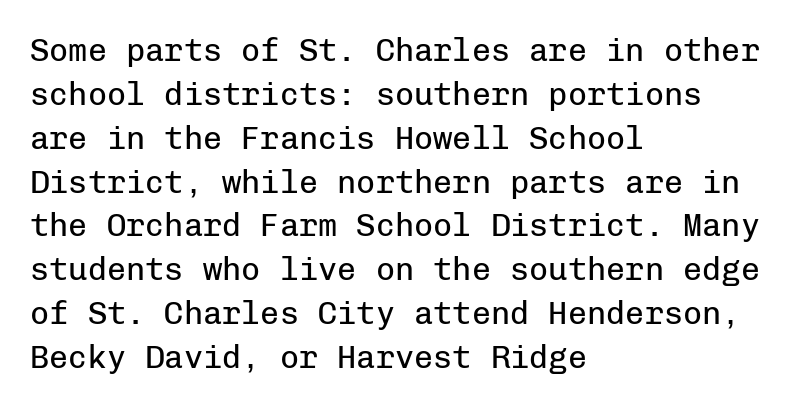
{"serif": "no", "italic": "no", "bold": "no", "weight": "regular", "width": "normal", "stroke_contrast": "low", "x_height": "medium", "monospaced": "yes", "underline": "no", "align": "left", "line_spacing": "normal", "line_spacing_ratio": 1.37, "letter_spacing": "normal", "letter_spacing_em": 0.0, "glyph_px": 32}
